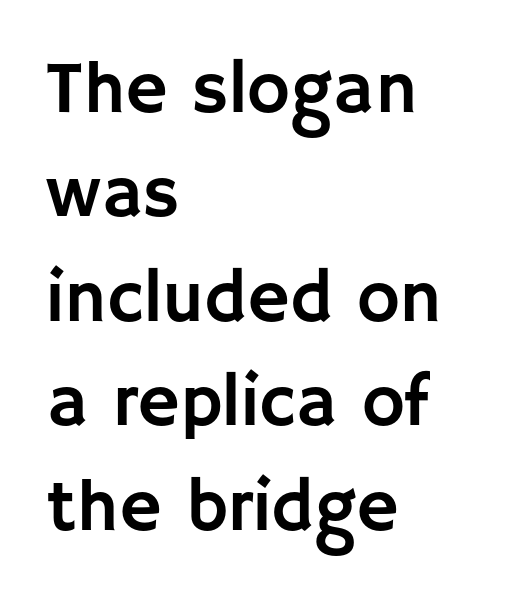
Q: Is the text italic (slanted)? A: No, it is upright.
Q: Is the typeface a serif or a sans-serif typeface? A: Sans-serif.
Q: Is the text underlined? A: No.
Q: How is the paragraph aligned? A: Left-aligned.
Q: Is the spacing between letters normal or unusually wide? A: Normal.
Q: Is the spacing between lines tight, normal or loose? A: Normal.
Q: Width (condensed, normal, or wide)? A: Normal.
Q: Stroke contrast? A: Low.
Q: x-height? A: Large.
Q: Monospaced? A: No.
